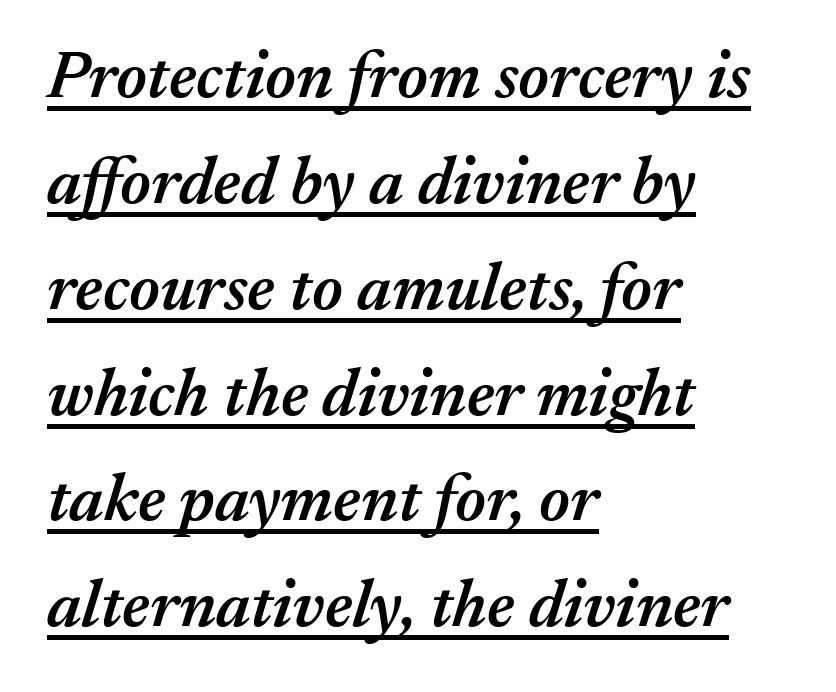
This sample uses an oblique cut, with every glyph tilted off the vertical. The rendering uses natural spacing where letterforms have individual widths. The rendering keeps characters at their native spacing. Line spacing here is normal. The specimen includes a rule beneath the text block's lines.
